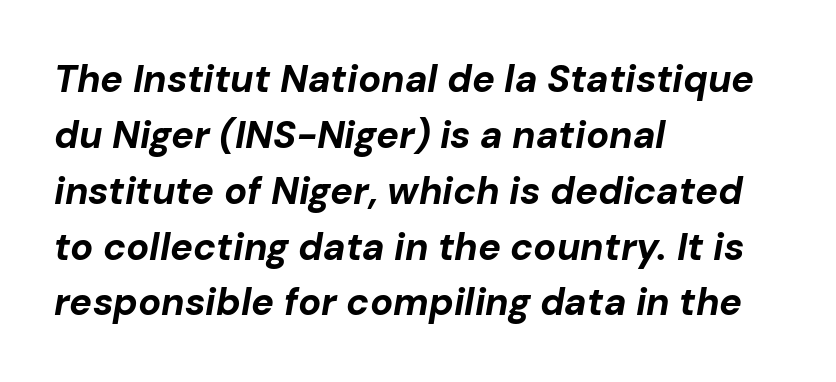
{"italic": "yes", "lean": "right", "slant_degrees": 10, "bold": "yes", "weight": "bold", "width": "normal", "stroke_contrast": "low", "x_height": "medium", "monospaced": "no", "underline": "no", "align": "left", "line_spacing": "normal", "line_spacing_ratio": 1.47, "letter_spacing": "normal", "letter_spacing_em": 0.0, "glyph_px": 38}
